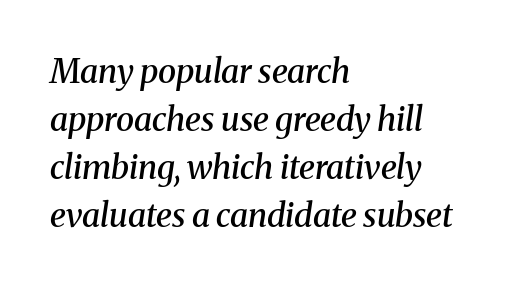
Q: Is the text bold? A: Semi-bold.
Q: Is the text italic (slanted)? A: Yes, it leans right by about 8 degrees.
Q: Is the typeface a serif or a sans-serif typeface? A: Serif.
Q: Is the text underlined? A: No.
Q: How is the paragraph aligned? A: Left-aligned.
Q: Is the spacing between letters normal or unusually wide? A: Normal.
Q: Is the spacing between lines tight, normal or loose? A: Normal.
Q: Width (condensed, normal, or wide)? A: Normal.
Q: Stroke contrast? A: Medium.
Q: x-height? A: Medium.
Q: Monospaced? A: No.
